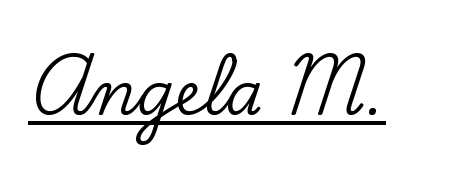
{"serif": "yes", "width": "normal", "stroke_contrast": "low", "x_height": "small", "monospaced": "no", "underline": "yes", "letter_spacing": "normal", "letter_spacing_em": 0.0, "glyph_px": 60}
